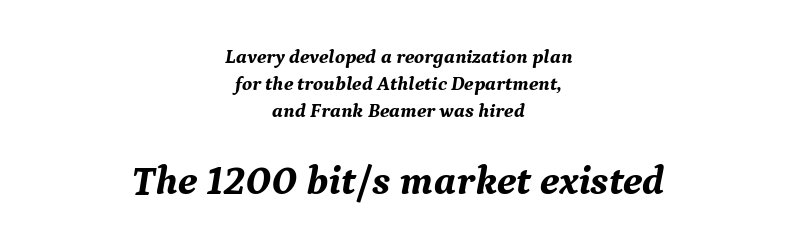
The image shows 41 px bold serif type, italic (leaning right); set centered, normal line spacing (1.34x), normal letter spacing, not underlined; the second (bottom) block is 2.05x larger; medium stroke contrast and a medium x-height.
